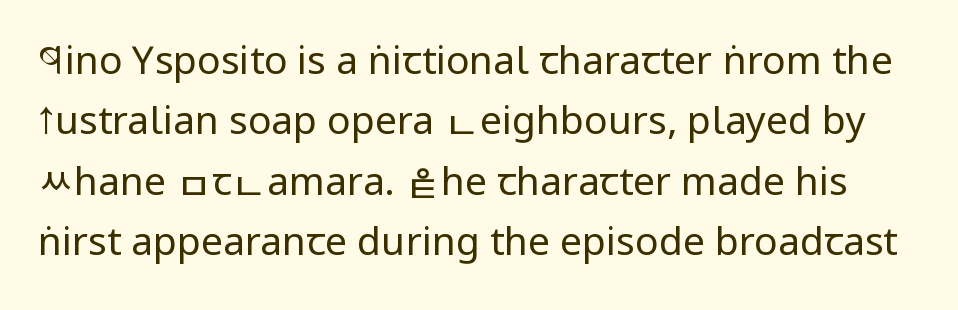
Stroke thickness stays within the range of a standard reading face or lighter. The string is rendered with underlining switched off. Letter spacing: default. Are there feet on the stems? There aren't — it's a sans.
